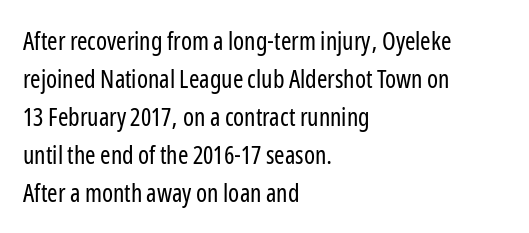
The font's upright variant was chosen for this text. The specimen omits any rule beneath the text block's lines. All the whitespace from short lines collects on the right. Tracking here is standard; glyphs follow each other at the usual distance.
